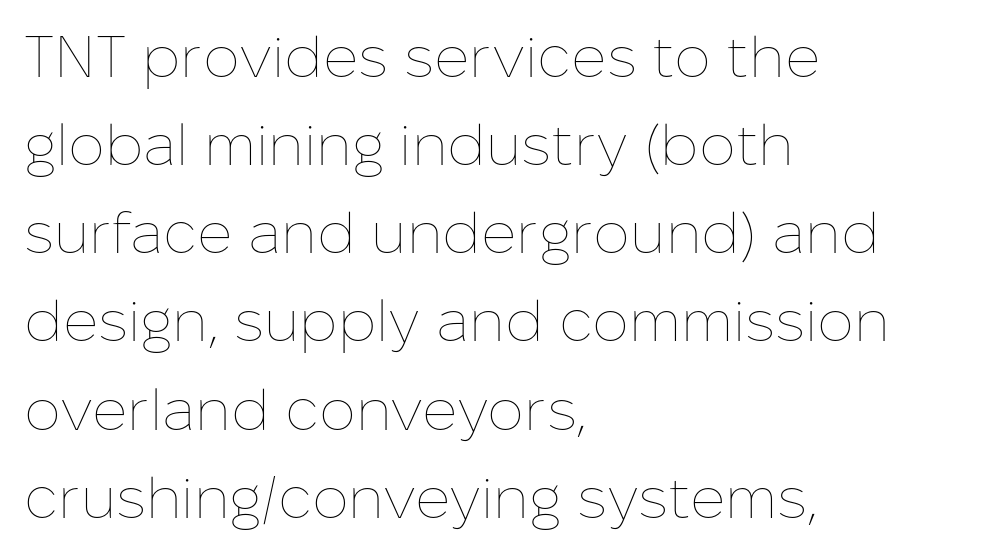
The image shows 58 px thin type, upright; set left-aligned, normal line spacing (1.52x), normal letter spacing, not underlined; low stroke contrast and a medium x-height.
